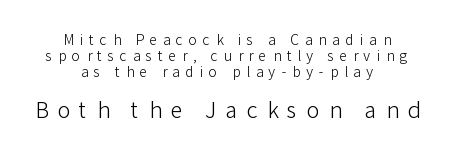
The image shows 22 px text type, upright; set centered, tight line spacing (1.15x), unusually wide letter spacing (+0.41 em), not underlined; the second (bottom) block is 1.57x larger.
